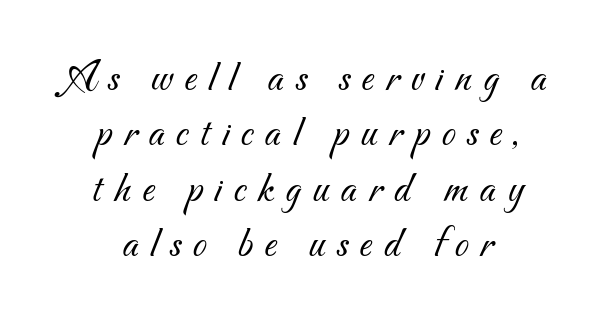
The image shows 45 px light sans-serif type; set centered, line spacing 1.23x, unusually wide letter spacing (+0.26 em), not underlined; medium stroke contrast and a small x-height.
